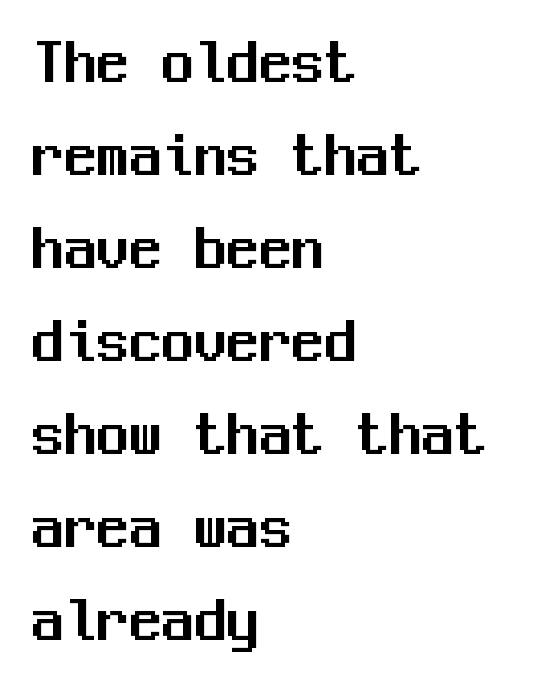
{"serif": "no", "italic": "no", "width": "normal", "stroke_contrast": "medium", "x_height": "medium", "monospaced": "yes", "underline": "no", "align": "left", "line_spacing": "normal", "line_spacing_ratio": 1.43, "letter_spacing": "normal", "letter_spacing_em": 0.0, "glyph_px": 65}
